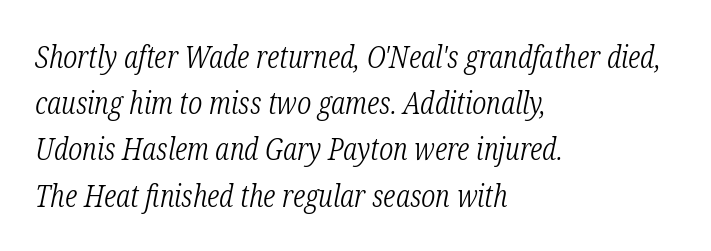
{"serif": "yes", "italic": "yes", "lean": "right", "slant_degrees": 12, "bold": "no", "weight": "light", "width": "condensed", "stroke_contrast": "low", "x_height": "medium", "monospaced": "no", "underline": "no", "align": "left", "line_spacing": "normal", "line_spacing_ratio": 1.54, "letter_spacing": "normal", "letter_spacing_em": 0.0, "glyph_px": 30}
